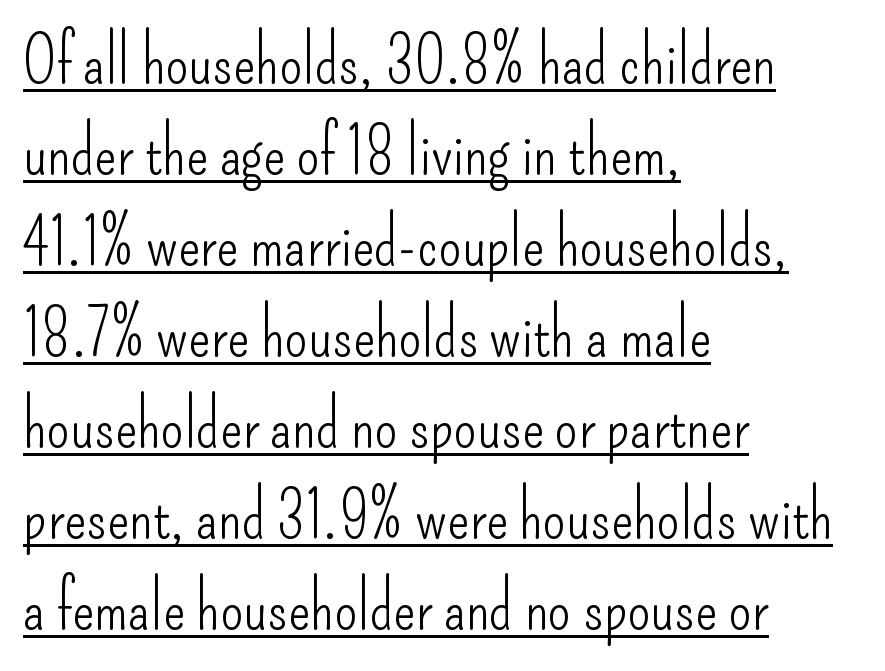
The image shows 65 px light, condensed sans-serif type, upright; set left-aligned, normal line spacing (1.4x), normal letter spacing, underlined; low stroke contrast and a small x-height.
